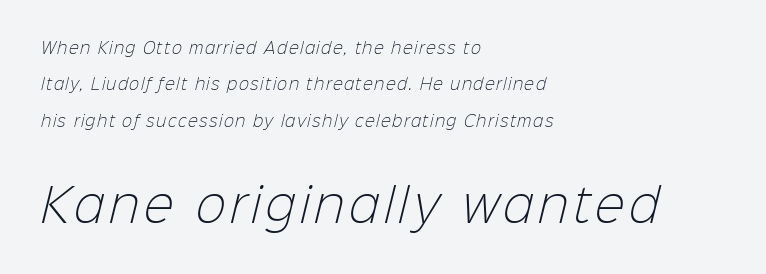
{"serif": "no", "bold": "no", "weight": "light", "width": "normal", "stroke_contrast": "low", "x_height": "medium", "monospaced": "no", "underline": "no", "align": "left", "line_spacing": "loose", "line_spacing_ratio": 2.43, "larger_block": "second", "size_ratio": 3.0, "glyph_px": 45}
